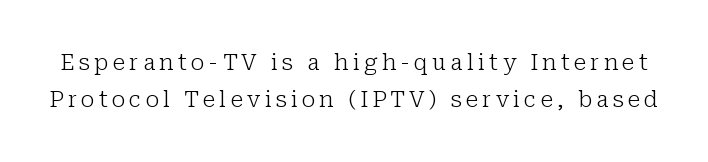
The type sits square on the baseline with zero lean. Underline: absent. The line-height multiplier appears to be the usual default. The passage shown is not bold in any degree.
